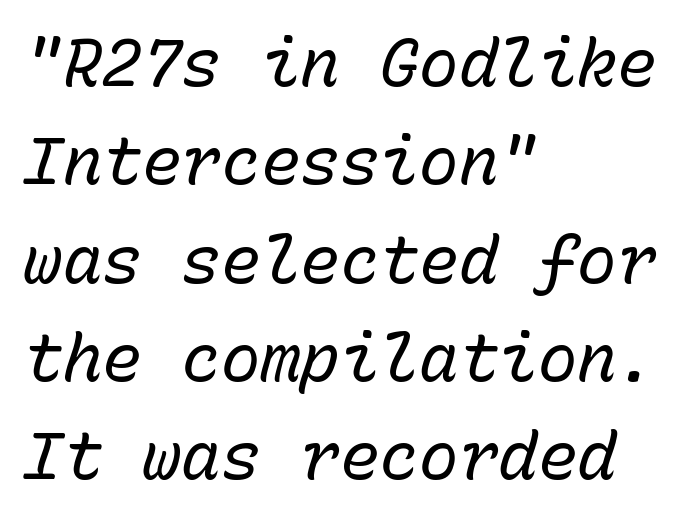
The image shows 66 px regular-weight type, italic (leaning right), monospaced; set left-aligned, normal line spacing (1.49x), normal letter spacing, not underlined; low stroke contrast and a medium x-height.
